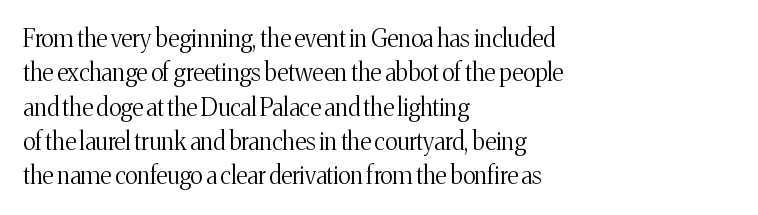
Q: Is the text bold? A: No.
Q: Is the text italic (slanted)? A: No, it is upright.
Q: Is the text underlined? A: No.
Q: How is the paragraph aligned? A: Left-aligned.
Q: Is the spacing between letters normal or unusually wide? A: Normal.
Q: Is the spacing between lines tight, normal or loose? A: Normal.
